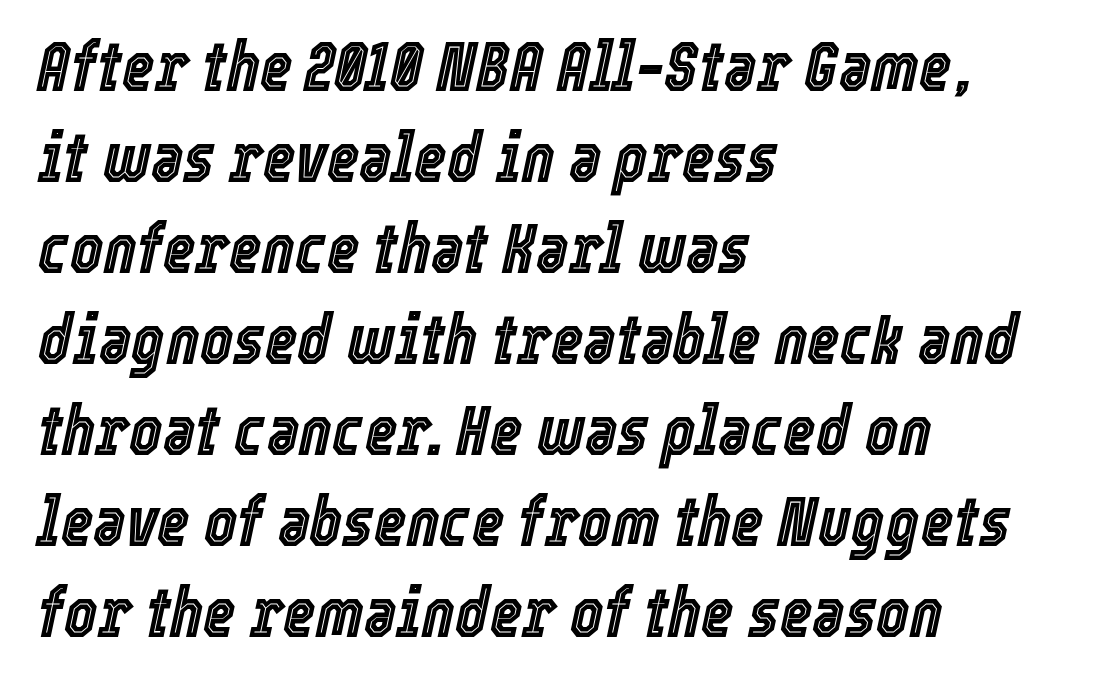
Q: Is the text italic (slanted)? A: Yes, it leans right by about 12 degrees.
Q: Is the text underlined? A: No.
Q: How is the paragraph aligned? A: Left-aligned.
Q: Is the spacing between letters normal or unusually wide? A: Normal.
Q: Is the spacing between lines tight, normal or loose? A: Normal.
Q: Width (condensed, normal, or wide)? A: Condensed.
Q: x-height? A: Medium.
Q: Monospaced? A: No.
